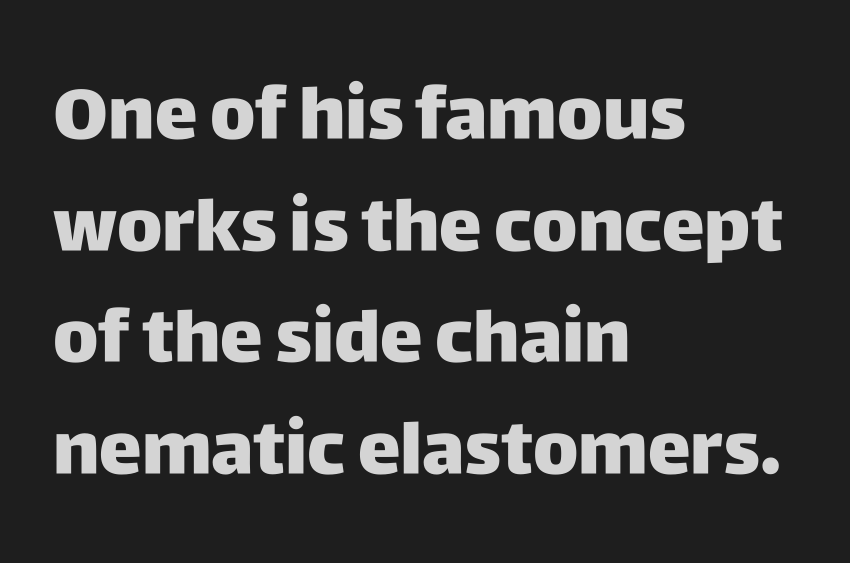
The image shows 72 px sans-serif type, upright; set left-aligned, normal line spacing (1.55x), normal letter spacing, not underlined; low stroke contrast and a large x-height.
